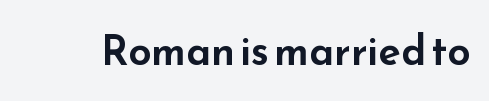
Q: Is the text italic (slanted)? A: No, it is upright.
Q: Is the typeface a serif or a sans-serif typeface? A: Sans-serif.
Q: Is the text underlined? A: No.
Q: Is the spacing between letters normal or unusually wide? A: Normal.
Q: Width (condensed, normal, or wide)? A: Wide.
Q: Stroke contrast? A: Low.
Q: x-height? A: Small.
Q: Monospaced? A: No.
